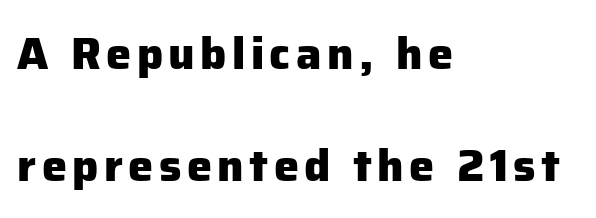
Q: Is the text bold? A: Yes.
Q: Is the text italic (slanted)? A: No, it is upright.
Q: Is the typeface a serif or a sans-serif typeface? A: Sans-serif.
Q: Is the text underlined? A: No.
Q: How is the paragraph aligned? A: Left-aligned.
Q: Is the spacing between lines tight, normal or loose? A: Loose.
Q: Width (condensed, normal, or wide)? A: Normal.
Q: Stroke contrast? A: Low.
Q: x-height? A: Medium.
Q: Monospaced? A: No.
